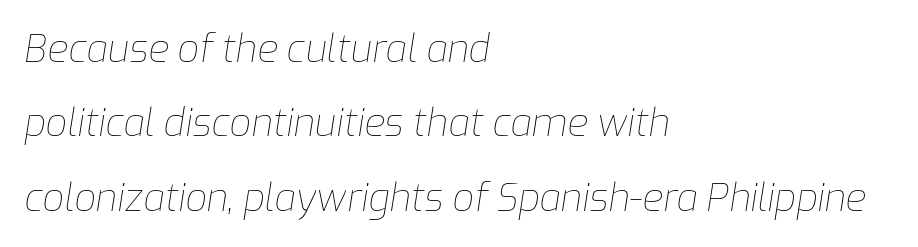
{"italic": "yes", "lean": "right", "slant_degrees": 9, "bold": "no", "weight": "thin", "width": "normal", "stroke_contrast": "low", "x_height": "medium", "monospaced": "no", "underline": "no", "align": "left", "line_spacing": "loose", "line_spacing_ratio": 1.96, "letter_spacing": "normal", "letter_spacing_em": 0.0, "glyph_px": 38}
